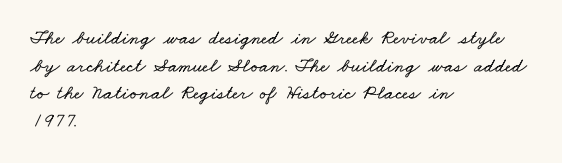
The image shows 20 px text type; set left-aligned, normal line spacing (1.38x), normal letter spacing, not underlined.
